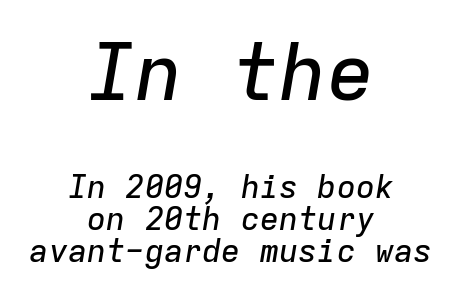
{"italic": "yes", "lean": "right", "slant_degrees": 9, "width": "normal", "stroke_contrast": "low", "x_height": "medium", "monospaced": "yes", "underline": "no", "align": "center", "line_spacing": "tight", "line_spacing_ratio": 1.01, "letter_spacing": "normal", "letter_spacing_em": 0.0, "larger_block": "first", "size_ratio": 2.5, "glyph_px": 80}
